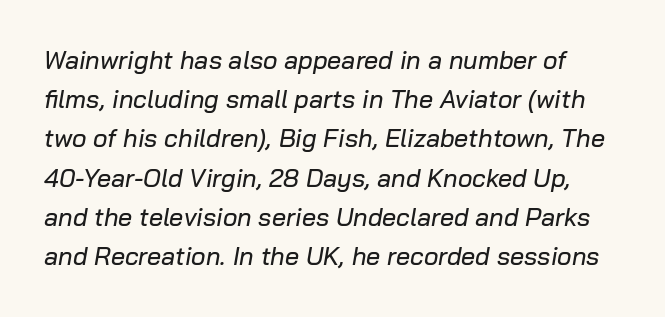
{"italic": "yes", "lean": "right", "slant_degrees": 10, "underline": "no", "line_spacing": "normal", "line_spacing_ratio": 1.57, "letter_spacing": "normal", "letter_spacing_em": 0.0, "glyph_px": 25}
